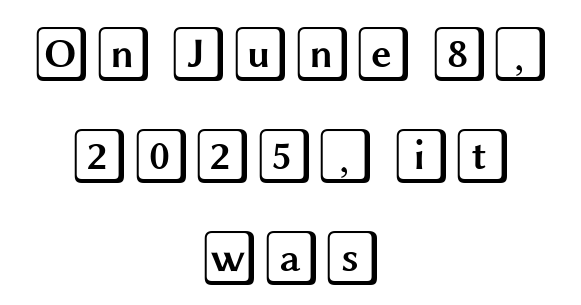
{"italic": "no", "width": "wide", "x_height": "large", "underline": "no", "align": "center", "line_spacing_ratio": 1.82, "letter_spacing": "normal", "letter_spacing_em": 0.0, "glyph_px": 56}
